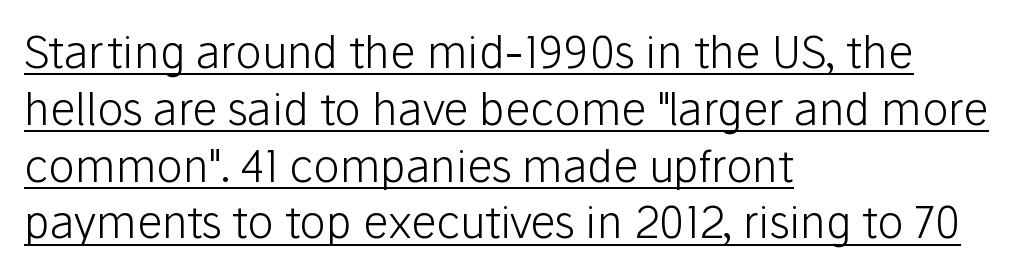
Where is the straight margin? On the left. Caption: standard tracking, unaltered. The lettering holds an erect, upright posture throughout. Ink coverage per letter is moderate at most. Unlike a traditional serif, this face leaves its strokes unadorned. Horizontal bands of white between lines are of average thickness.
